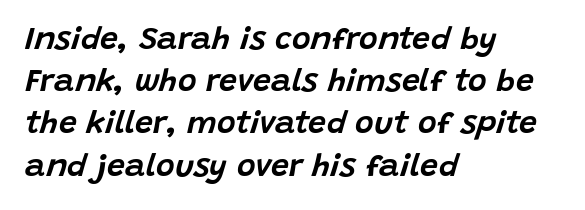
You could call the tracking neutral — neither tight nor loose. Line beginnings align vertically; line endings do not. Rows of type keep a routine distance in the vertical direction. The rendering applies a slant to the glyphs. You could not count columns in this text — the font is proportionally spaced.
